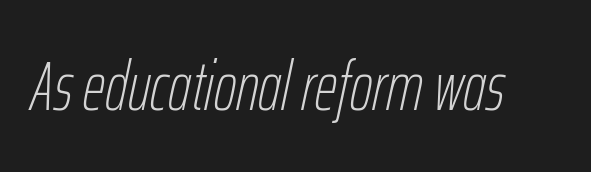
{"italic": "yes", "lean": "right", "slant_degrees": 12, "bold": "no", "weight": "thin", "width": "condensed", "stroke_contrast": "low", "x_height": "medium", "monospaced": "no", "underline": "no", "letter_spacing": "normal", "letter_spacing_em": 0.0, "glyph_px": 69}
